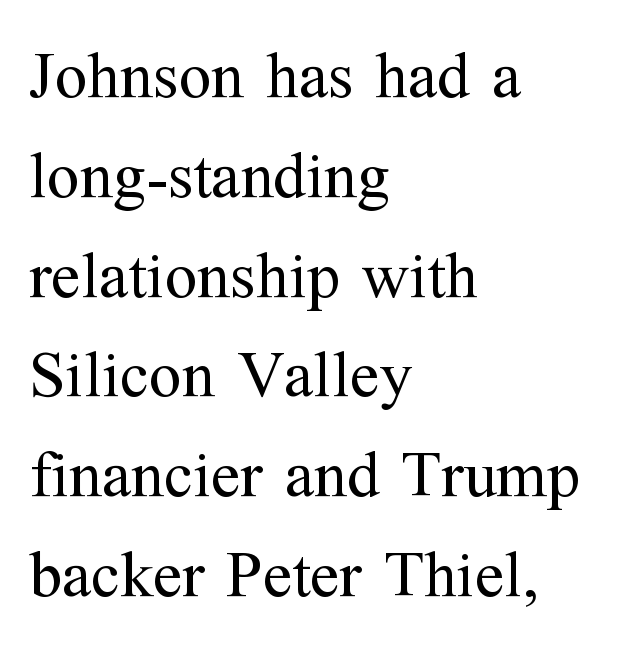
The image shows 67 px regular-weight serif type, upright; set left-aligned, normal line spacing (1.49x), normal letter spacing, not underlined; medium stroke contrast and a medium x-height.
